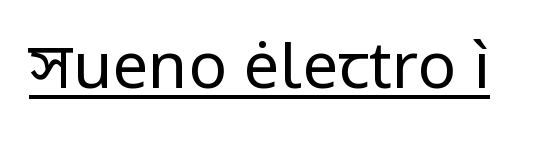
The image shows 64 px regular-weight sans-serif type, upright; set normal letter spacing, underlined; low stroke contrast and a medium x-height.
